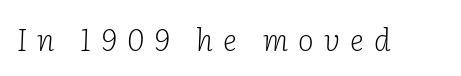
{"serif": "yes", "italic": "yes", "lean": "right", "slant_degrees": 2, "bold": "no", "weight": "light", "width": "normal", "stroke_contrast": "low", "x_height": "medium", "monospaced": "no", "underline": "no", "letter_spacing": "wide", "letter_spacing_em": 0.34, "glyph_px": 30}
